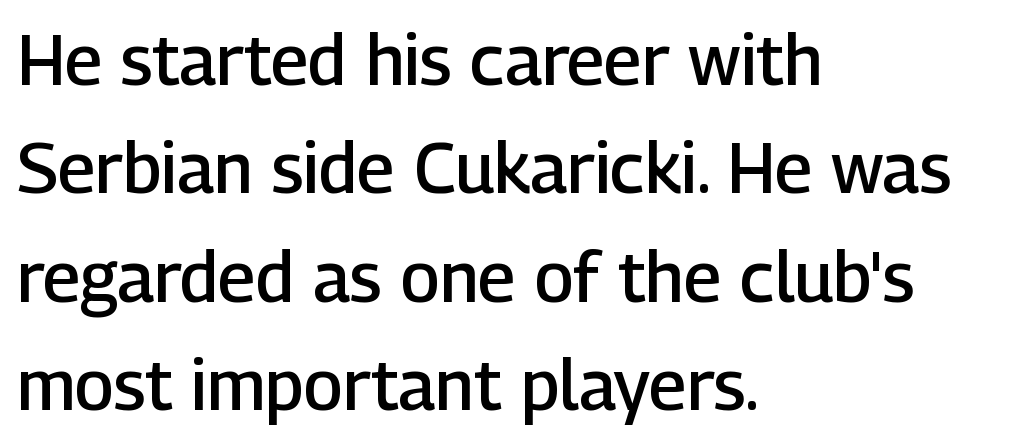
Q: Is the text bold? A: Semi-bold.
Q: Is the text italic (slanted)? A: No, it is upright.
Q: Is the typeface a serif or a sans-serif typeface? A: Sans-serif.
Q: Is the text underlined? A: No.
Q: How is the paragraph aligned? A: Left-aligned.
Q: Is the spacing between letters normal or unusually wide? A: Normal.
Q: Is the spacing between lines tight, normal or loose? A: Normal.
Q: Width (condensed, normal, or wide)? A: Normal.
Q: Stroke contrast? A: Low.
Q: x-height? A: Medium.
Q: Monospaced? A: No.
